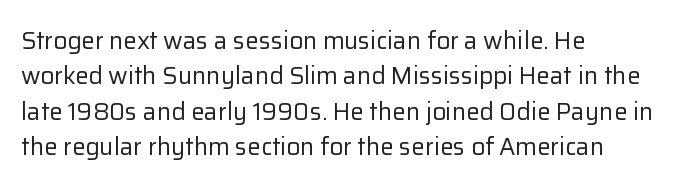
The image shows 24 px text type, upright; set left-aligned, normal line spacing (1.47x), normal letter spacing, not underlined.
